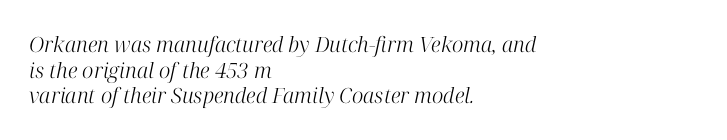
The image shows 21 px text type, italic (leaning right); set left-aligned, line spacing 1.22x, normal letter spacing, not underlined.
